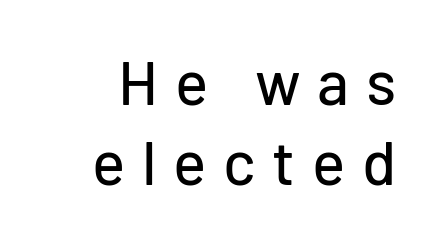
Q: Is the text italic (slanted)? A: No, it is upright.
Q: Is the typeface a serif or a sans-serif typeface? A: Sans-serif.
Q: Is the text underlined? A: No.
Q: Is the spacing between letters normal or unusually wide? A: Unusually wide.
Q: Is the spacing between lines tight, normal or loose? A: Normal.
Q: Width (condensed, normal, or wide)? A: Normal.
Q: Stroke contrast? A: Low.
Q: x-height? A: Medium.
Q: Monospaced? A: No.
